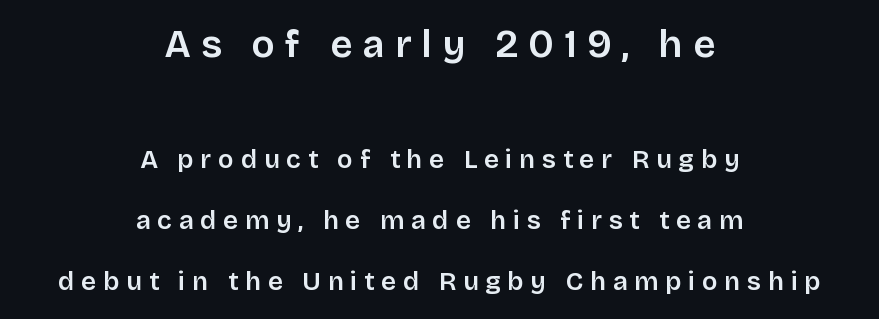
{"serif": "no", "italic": "no", "bold": "semi", "weight": "semibold", "width": "normal", "stroke_contrast": "low", "x_height": "large", "monospaced": "no", "underline": "no", "align": "center", "line_spacing": "loose", "line_spacing_ratio": 2.35, "letter_spacing": "wide", "letter_spacing_em": 0.26, "larger_block": "first", "size_ratio": 1.5, "glyph_px": 39}
